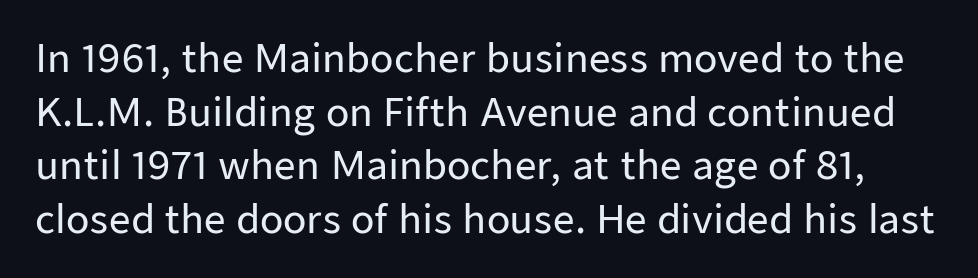
Descender tails drop into unmarked territory. Normally led — the rows are evenly, conventionally spaced. What kind of face is this? One without serifs — a sans. This sample has the flowing, uneven cadence of proportional lettering. Ascenders rise straight up at ninety degrees. The rendering keeps characters at their native spacing.
